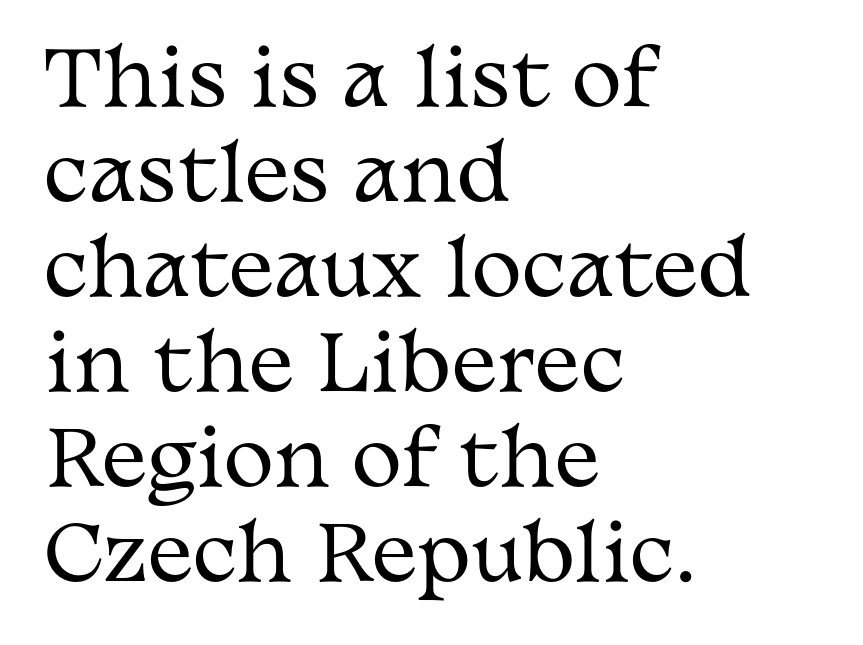
The image shows 76 px regular-weight, wide serif type, upright; set left-aligned, normal line spacing (1.25x), normal letter spacing, not underlined; medium stroke contrast and a medium x-height.
